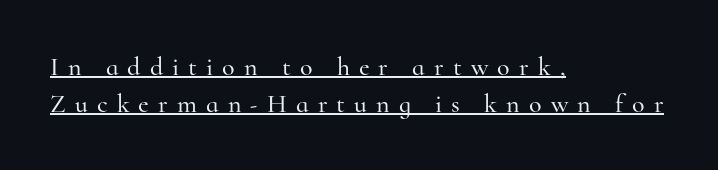
{"italic": "no", "underline": "yes", "align": "left", "line_spacing": "normal", "line_spacing_ratio": 1.42, "letter_spacing": "wide", "letter_spacing_em": 0.35, "glyph_px": 26}
